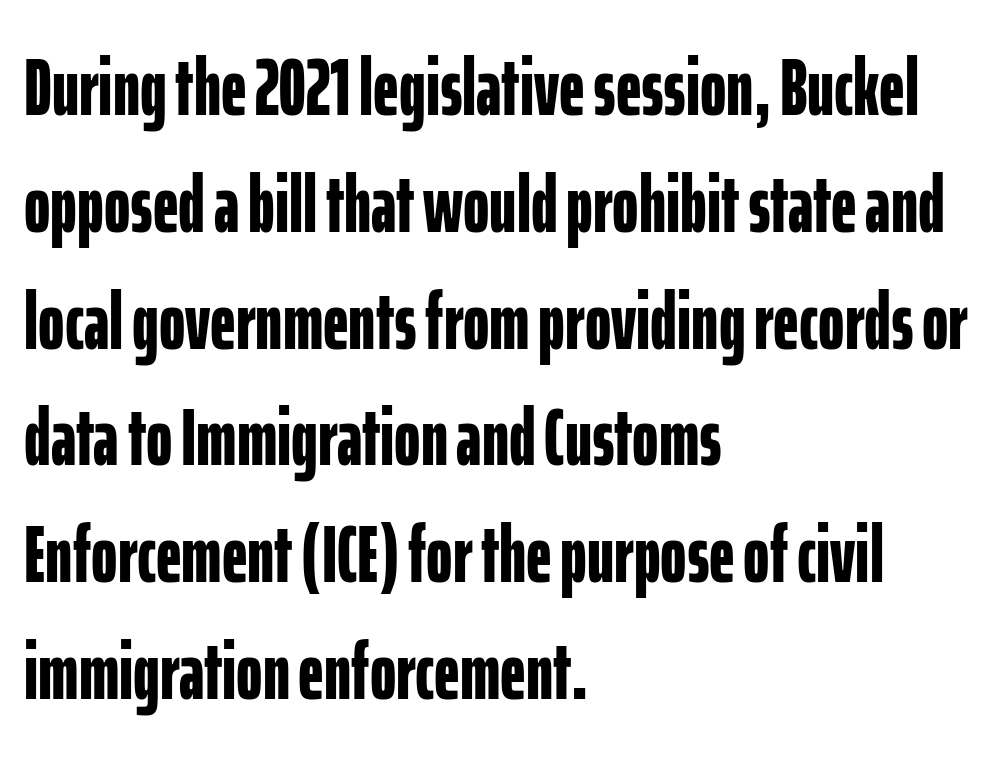
Underlining? Definitely not there. The characters look thick and weighty, a clear bold. Italic? Not at all — the glyphs are vertical. The gaps between neighbouring characters are ordinary and unremarkable.
